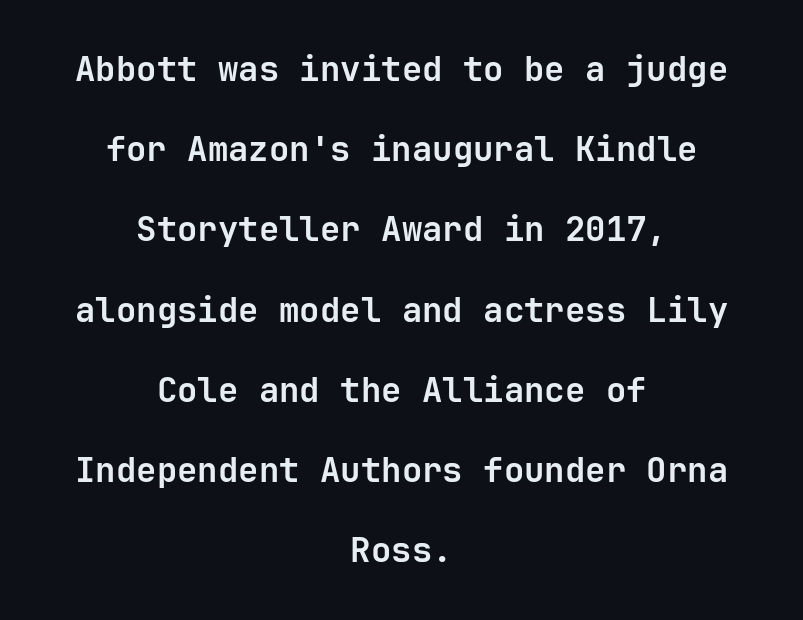
Q: Is the text bold? A: Yes.
Q: Is the text italic (slanted)? A: No, it is upright.
Q: Is the typeface a serif or a sans-serif typeface? A: Sans-serif.
Q: Is the text underlined? A: No.
Q: How is the paragraph aligned? A: Centered.
Q: Is the spacing between letters normal or unusually wide? A: Normal.
Q: Is the spacing between lines tight, normal or loose? A: Loose.
Q: Width (condensed, normal, or wide)? A: Normal.
Q: Stroke contrast? A: Low.
Q: x-height? A: Medium.
Q: Monospaced? A: Yes.
